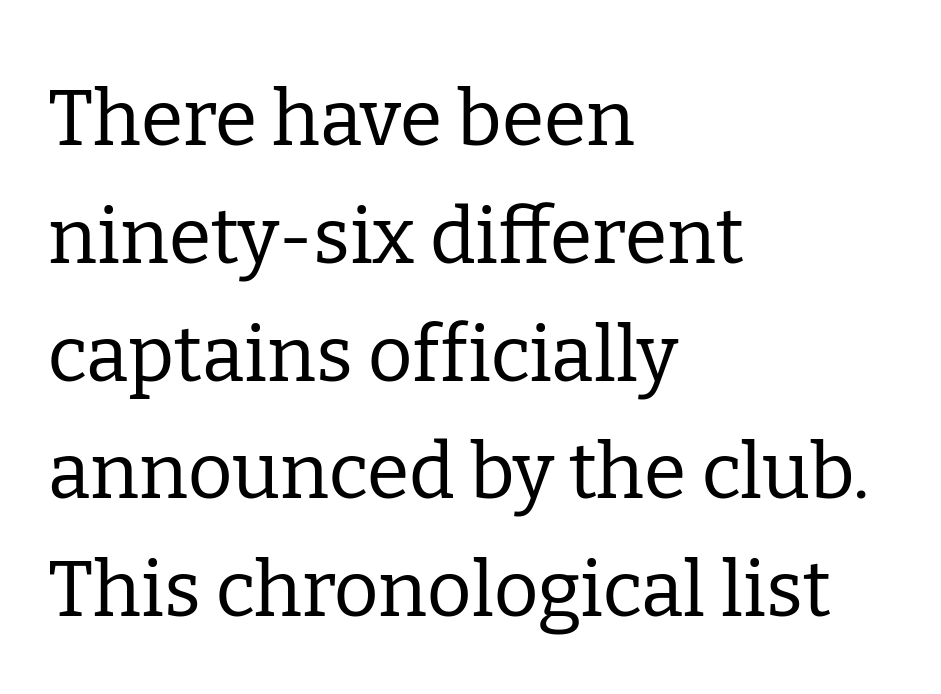
The designer went with a serif here, giving each stem small feet. Summary of weight: not heavy and not bold. A typesetter would call this proportional, since set widths differ per character. Students, observe: this is what conventionally led text looks like. Just letters on the line, the space beneath them empty. The line texture is even and compact thanks to regular tracking.
